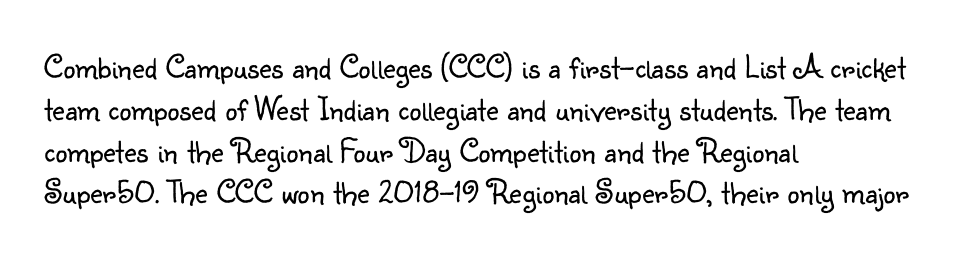
The lettering stays uniformly vertical, giving the passage a roman look. No heavy texture on the line: the type isn't bold. Horizontal alignment here is leftward, the default for most running prose. Check where the strokes stop: nothing finishes them off — pure sans. These lines keep a tight, regular rhythm from letter to letter. The face used here is proportionally spaced, like ordinary book or web type.
